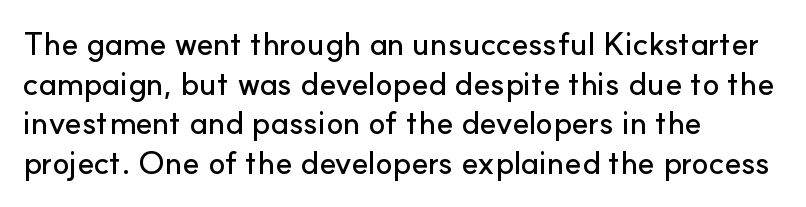
Upright lettering throughout. You could not count columns in this text — the font is proportionally spaced. Nobody touched the tracking dial on this one. Which margin do the lines hug? The left one — the right edge is uneven. The typeface chosen for these lines omits serifs. Has an underline been added? It has not.
